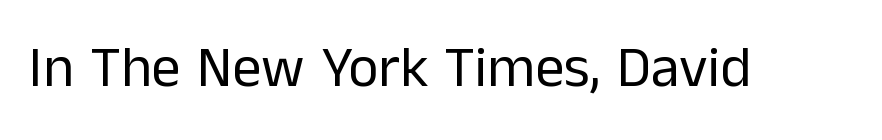
{"serif": "no", "italic": "no", "bold": "no", "weight": "regular", "width": "normal", "stroke_contrast": "low", "x_height": "medium", "monospaced": "no", "underline": "no", "letter_spacing": "normal", "letter_spacing_em": 0.0, "glyph_px": 58}
